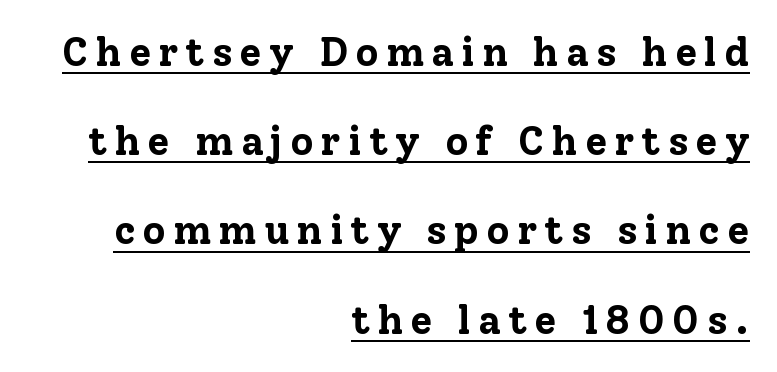
{"serif": "yes", "italic": "no", "bold": "yes", "weight": "bold", "width": "normal", "stroke_contrast": "low", "x_height": "medium", "monospaced": "no", "underline": "yes", "align": "right", "line_spacing": "loose", "line_spacing_ratio": 2.23, "glyph_px": 40}
